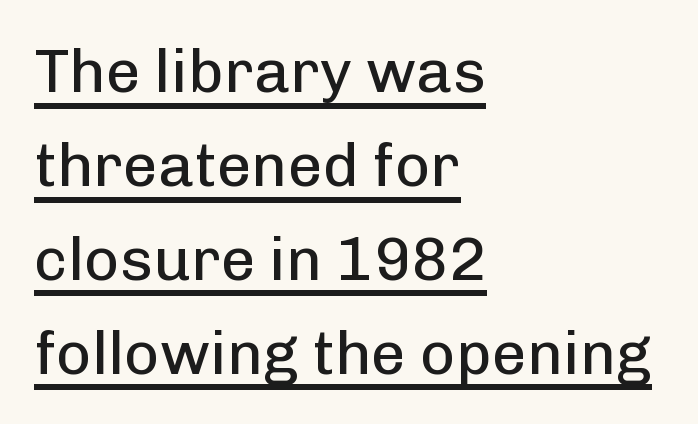
Stroke thickness stays within the range of a standard reading face or lighter. Where is the straight margin? On the left. Proportional: the letters do not fall into vertical columns. Ordinary non-slanted type is in use.
